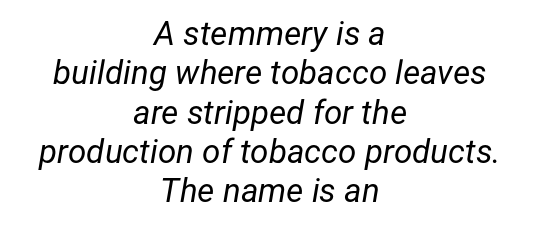
The letterforms sit shoulder to shoulder at normal distance. You could not count columns in this text — the font is proportionally spaced. The passage shown is not underscored anywhere. The whitespace from short lines is split evenly between both sides. An italicized treatment has been applied to the whole sample. The weight tops out at a normal text grade.
